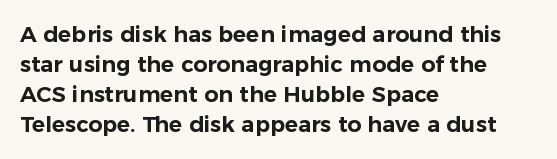
The lettering stays uniformly vertical, giving the passage a roman look. The text block is weighted toward the left margin, trailing off unevenly rightward. A typesetter would call this zero additional tracking. Evenly set lines give the paragraph a standard silhouette.
